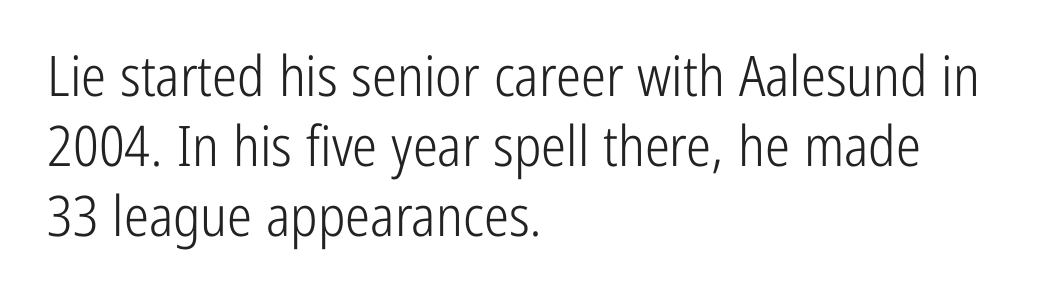
Do the characters align in a grid? No, the font is proportional. Nope, no serifs anywhere on these letters. Short and long lines alike share a common starting point at left. A typesetter would call this leading conventional body-copy spacing. Compared with typical body copy, the letter spacing here is the same.
